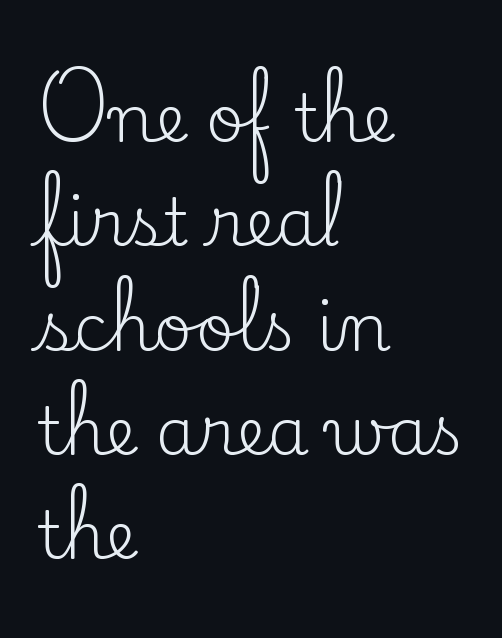
{"italic": "no", "bold": "no", "weight": "regular", "width": "normal", "stroke_contrast": "low", "x_height": "small", "monospaced": "no", "underline": "no", "align": "left", "line_spacing": "normal", "line_spacing_ratio": 1.58, "letter_spacing": "normal", "letter_spacing_em": 0.0, "glyph_px": 66}
